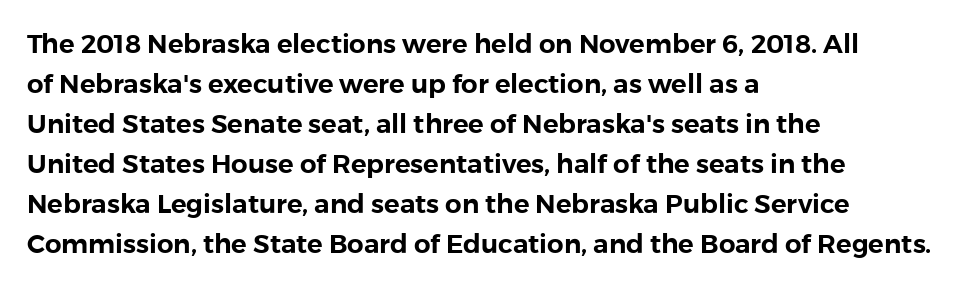
{"italic": "no", "underline": "no", "align": "left", "line_spacing": "normal", "line_spacing_ratio": 1.54, "letter_spacing": "normal", "letter_spacing_em": 0.0, "glyph_px": 26}
